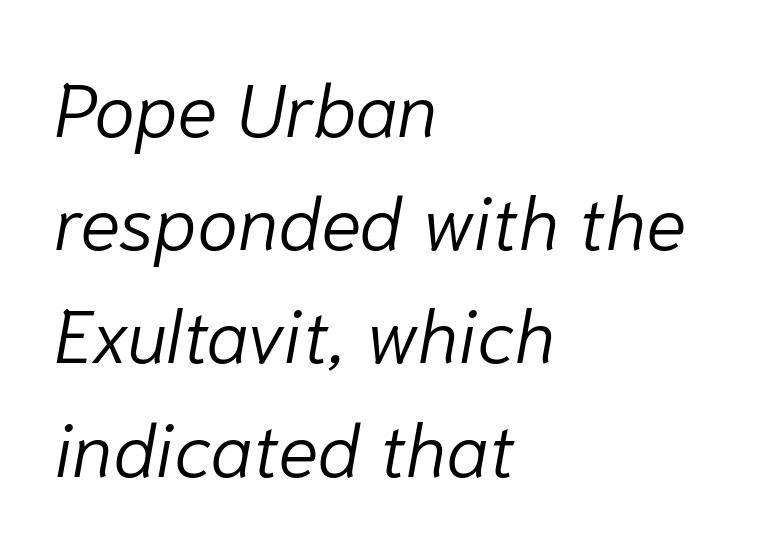
The image shows 75 px light type, italic (leaning right); set left-aligned, normal line spacing (1.51x), normal letter spacing, not underlined; low stroke contrast and a medium x-height.
